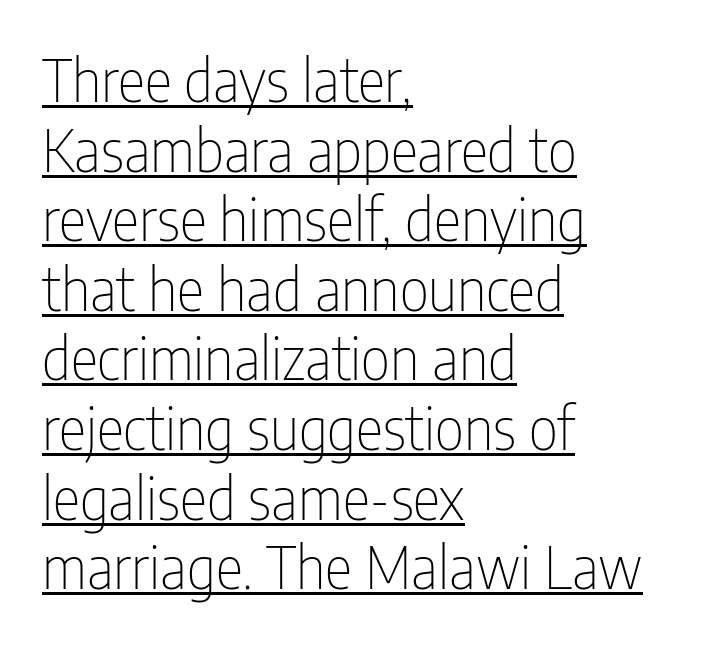
Notice how the passage keeps a crisp vertical edge on the left only. Glance below the letters and you will spot a drawn line. Do the characters align in a grid? No, the font is proportional. Unlike italic type, these characters show no tilt at all.
